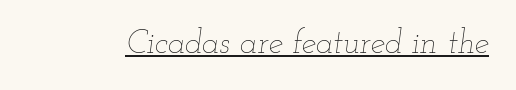
The letterforms sit at book weight or below. Underlined type. Honestly, the letter spacing is just normal — you wouldn't notice it. Each letter keeps its own natural width here, so spacing adapts to shape. Does the lettering tilt? It does — this is italic.
